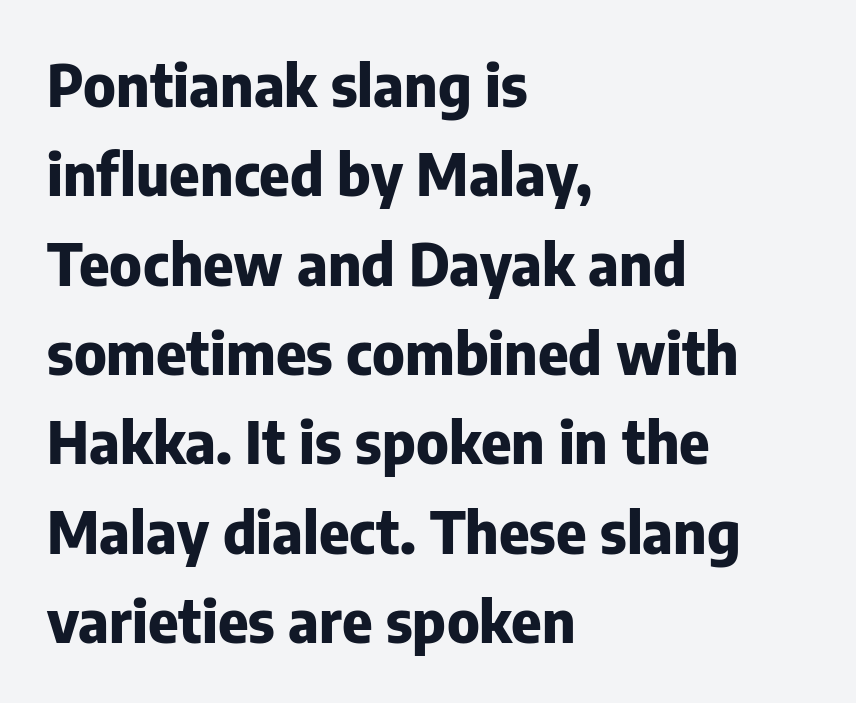
Q: Is the text bold? A: Yes.
Q: Is the text italic (slanted)? A: No, it is upright.
Q: Is the typeface a serif or a sans-serif typeface? A: Sans-serif.
Q: Is the text underlined? A: No.
Q: How is the paragraph aligned? A: Left-aligned.
Q: Is the spacing between letters normal or unusually wide? A: Normal.
Q: Is the spacing between lines tight, normal or loose? A: Normal.
Q: Width (condensed, normal, or wide)? A: Normal.
Q: Stroke contrast? A: Low.
Q: x-height? A: Medium.
Q: Monospaced? A: No.
